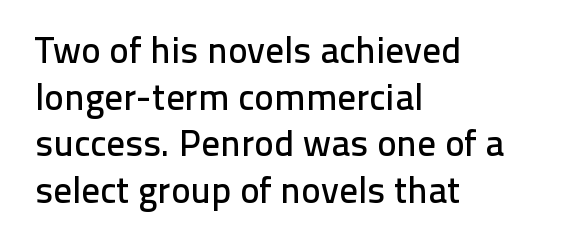
{"serif": "no", "italic": "no", "width": "normal", "stroke_contrast": "low", "x_height": "medium", "monospaced": "no", "underline": "no", "align": "left", "line_spacing": "normal", "line_spacing_ratio": 1.26, "letter_spacing": "normal", "letter_spacing_em": 0.0, "glyph_px": 37}
